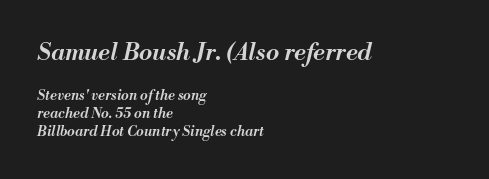
Students, observe: this is what conventionally led text looks like. Type without underlining. Caption: upper text group enlarged, lower text group reduced. Characters are canted at an angle relative to the baseline's perpendicular. There is no visible air inserted between adjacent glyphs. Horizontal alignment here is leftward, the default for most running prose.
